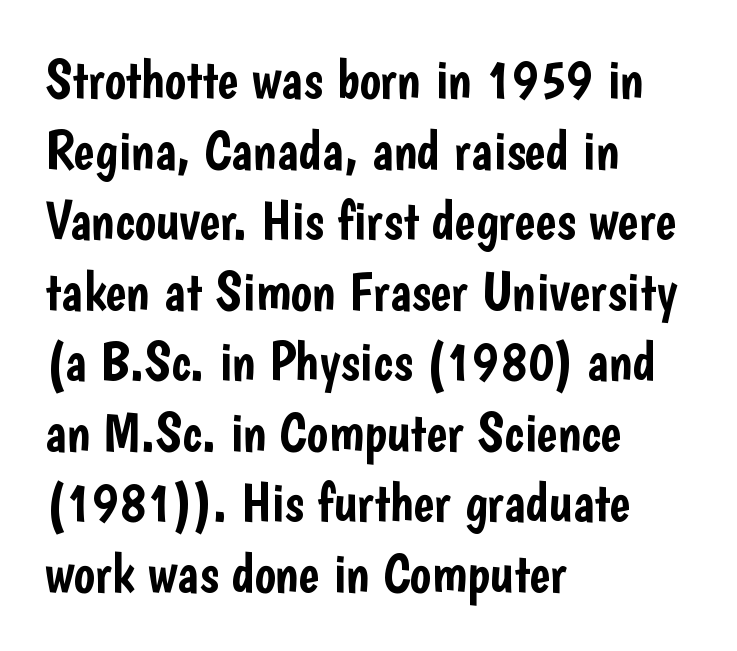
Q: Is the text italic (slanted)? A: No, it is upright.
Q: Is the typeface a serif or a sans-serif typeface? A: Sans-serif.
Q: Is the text underlined? A: No.
Q: How is the paragraph aligned? A: Left-aligned.
Q: Is the spacing between letters normal or unusually wide? A: Normal.
Q: Is the spacing between lines tight, normal or loose? A: Normal.
Q: Width (condensed, normal, or wide)? A: Condensed.
Q: Stroke contrast? A: Low.
Q: x-height? A: Medium.
Q: Monospaced? A: No.
